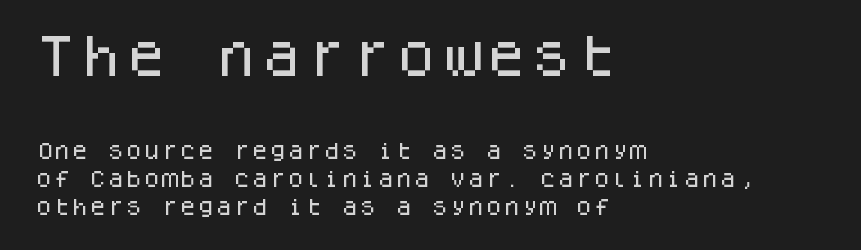
Baseline-to-baseline distance is the conventional proportion of letter height. Unlike italic type, these characters show no tilt at all. I'd call this a sans setting — the letters go barefoot. Is the lower block the larger one? No — the upper block carries the bigger type.
